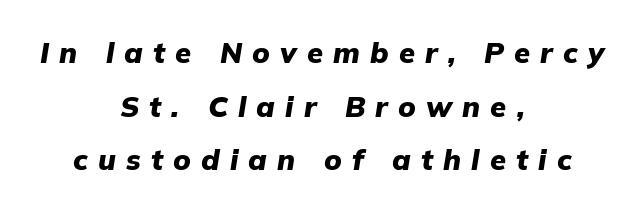
A clean baseline with only descenders dipping below it. On the weight axis this lands at bold, roughly 700. Caption: multi-line text, centered on the measure. The passage shown leans; its letterforms are oblique. Caption: expanded tracking, letters set apart. Spacing verdict: proportional, widths tailored to each character.
